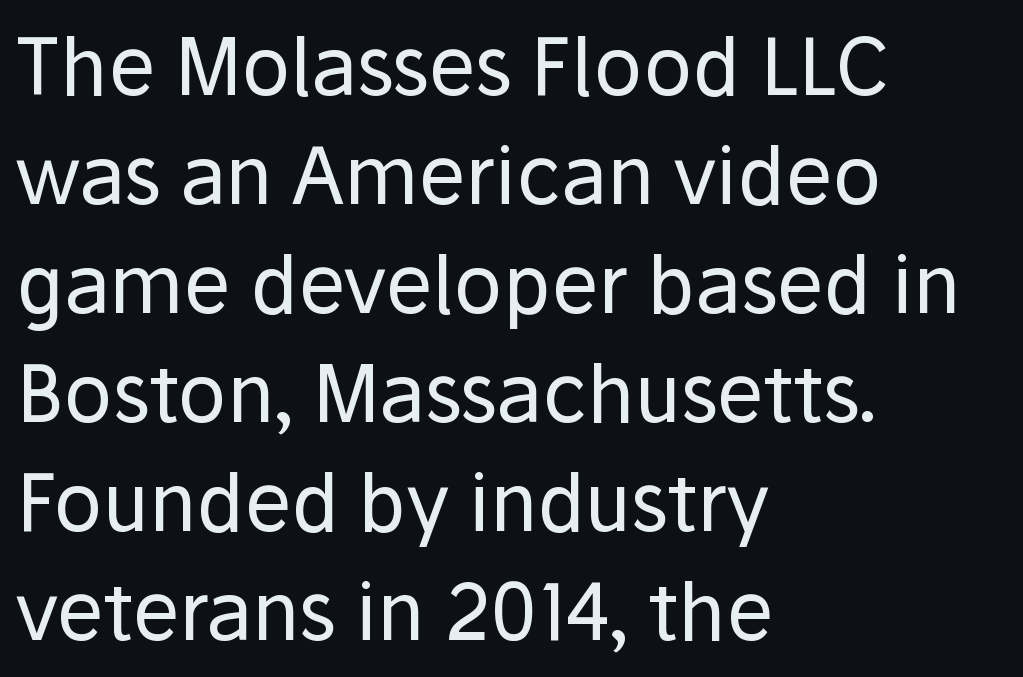
Q: Is the text bold? A: No.
Q: Is the text italic (slanted)? A: No, it is upright.
Q: Is the typeface a serif or a sans-serif typeface? A: Sans-serif.
Q: Is the text underlined? A: No.
Q: How is the paragraph aligned? A: Left-aligned.
Q: Is the spacing between letters normal or unusually wide? A: Normal.
Q: Is the spacing between lines tight, normal or loose? A: Normal.
Q: Width (condensed, normal, or wide)? A: Normal.
Q: Stroke contrast? A: Low.
Q: x-height? A: Medium.
Q: Monospaced? A: No.
